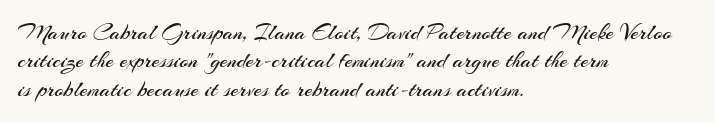
{"bold": "no", "underline": "no", "align": "left", "line_spacing_ratio": 1.23, "letter_spacing": "normal", "letter_spacing_em": 0.0, "glyph_px": 23}
